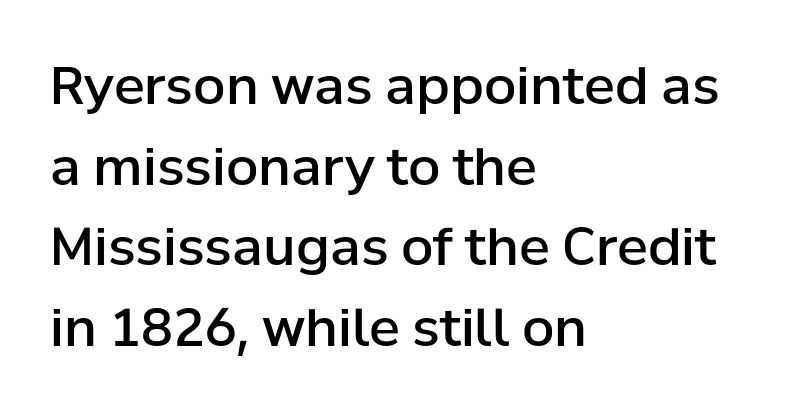
{"serif": "no", "italic": "no", "bold": "semi", "weight": "semibold", "width": "normal", "stroke_contrast": "low", "x_height": "medium", "monospaced": "no", "underline": "no", "align": "left", "line_spacing": "normal", "line_spacing_ratio": 1.55, "letter_spacing": "normal", "letter_spacing_em": 0.0, "glyph_px": 52}
